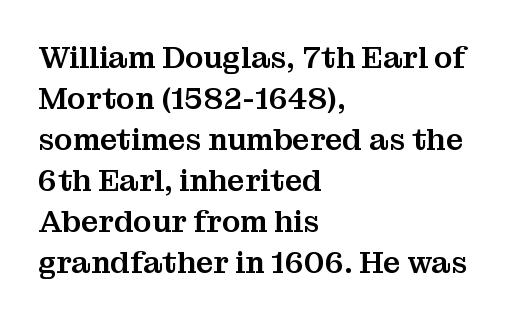
The image shows 30 px serif type, upright; set left-aligned, normal line spacing (1.37x), normal letter spacing, not underlined; medium stroke contrast and a medium x-height.
